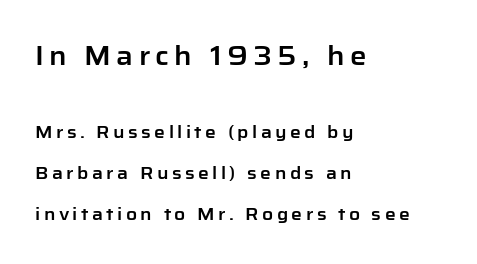
{"italic": "no", "underline": "no", "align": "left", "line_spacing": "loose", "line_spacing_ratio": 2.41, "letter_spacing": "wide", "letter_spacing_em": 0.2, "larger_block": "first", "size_ratio": 1.53, "glyph_px": 26}
